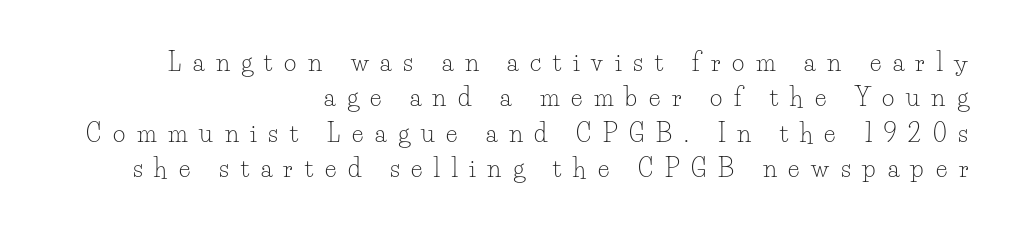
This rendering uses right alignment, leaving the left contour irregular. The specimen reads as upright at a glance. Glance below the letters and you will spot only blank space. Caption: face not bold, strokes unweighted.
